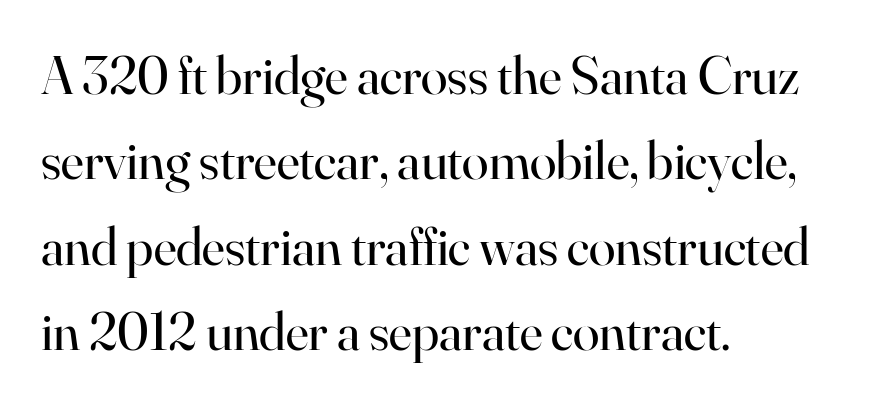
{"serif": "yes", "italic": "no", "bold": "no", "weight": "regular", "width": "normal", "stroke_contrast": "high", "x_height": "small", "monospaced": "no", "underline": "no", "align": "left", "line_spacing": "normal", "line_spacing_ratio": 1.58, "letter_spacing": "normal", "letter_spacing_em": 0.0, "glyph_px": 54}
